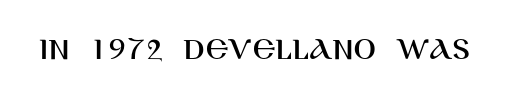
The image shows 33 px sans-serif type, upright; set normal letter spacing, not underlined; high stroke contrast and a large x-height.
